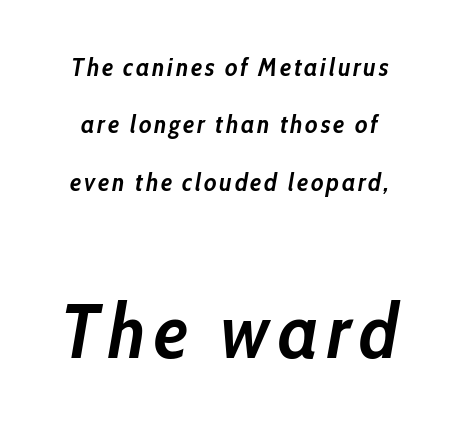
The image shows 76 px semibold, condensed type, italic (leaning right); set loose line spacing (2.3x), not underlined; the second (bottom) block is 3.04x larger; low stroke contrast and a medium x-height.
